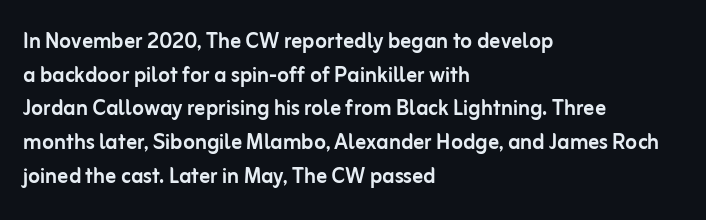
This is the regular roman posture of the typeface. Does extra space separate the letters? No, they use regular spacing. One-word summary of the alignment: left. How would I describe the line gaps? Plain and ordinary.
